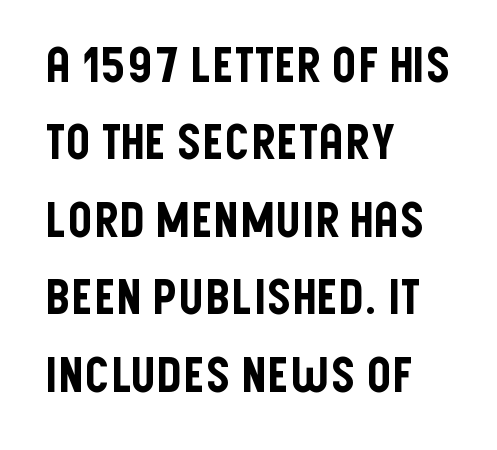
{"serif": "no", "italic": "no", "width": "condensed", "stroke_contrast": "low", "x_height": "large", "monospaced": "no", "underline": "no", "align": "left", "line_spacing": "normal", "line_spacing_ratio": 1.58, "letter_spacing": "normal", "letter_spacing_em": 0.0, "glyph_px": 49}
